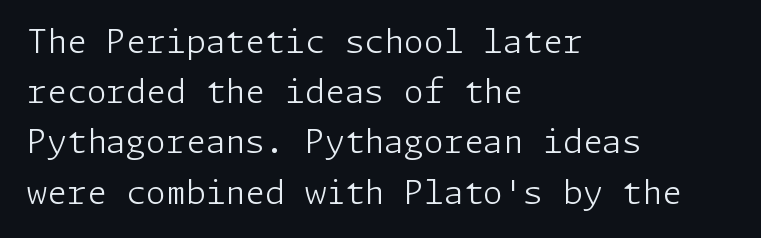
Q: Is the text bold? A: No.
Q: Is the text italic (slanted)? A: No, it is upright.
Q: Is the typeface a serif or a sans-serif typeface? A: Sans-serif.
Q: Is the text underlined? A: No.
Q: How is the paragraph aligned? A: Left-aligned.
Q: Is the spacing between letters normal or unusually wide? A: Normal.
Q: Is the spacing between lines tight, normal or loose? A: Normal.
Q: Width (condensed, normal, or wide)? A: Normal.
Q: Stroke contrast? A: Low.
Q: x-height? A: Medium.
